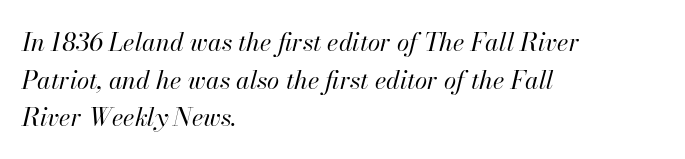
{"italic": "yes", "lean": "right", "slant_degrees": 13, "bold": "no", "underline": "no", "align": "left", "line_spacing": "normal", "line_spacing_ratio": 1.51, "letter_spacing": "normal", "letter_spacing_em": 0.0, "glyph_px": 25}
